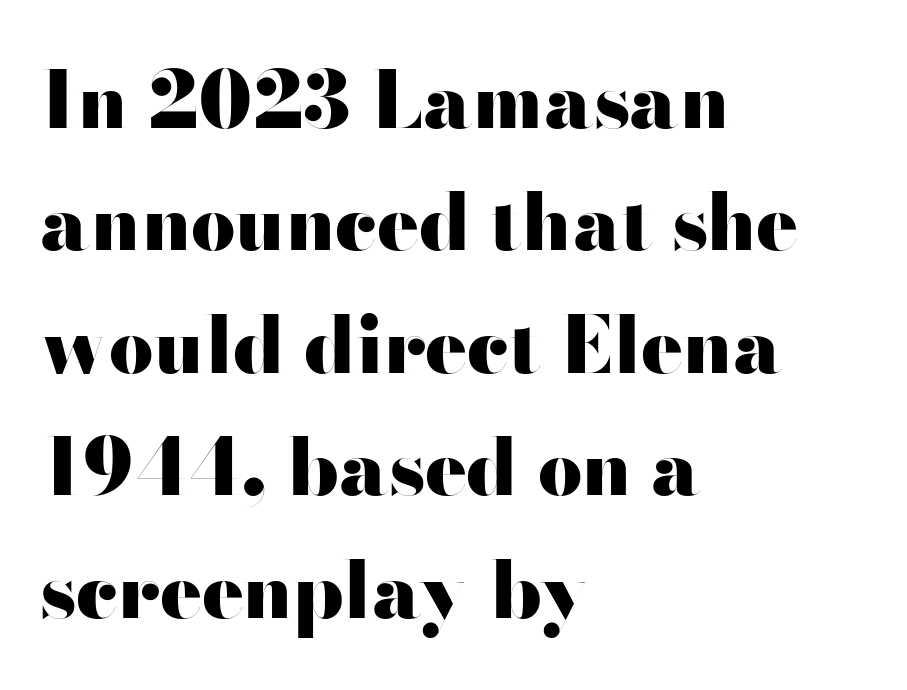
{"serif": "no", "italic": "no", "bold": "yes", "weight": "heavy", "width": "wide", "stroke_contrast": "high", "x_height": "small", "monospaced": "no", "underline": "no", "align": "left", "line_spacing": "normal", "line_spacing_ratio": 1.57, "letter_spacing": "normal", "letter_spacing_em": 0.0, "glyph_px": 78}
